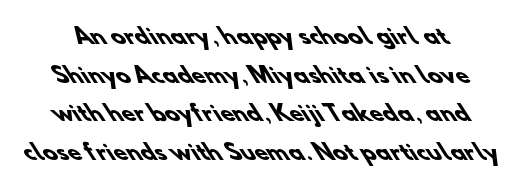
The image shows 21 px bold type; set line spacing 1.84x, normal letter spacing, not underlined.
